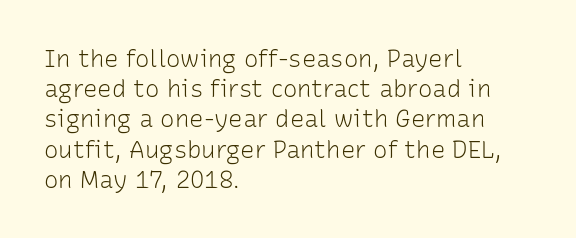
Q: Is the text bold? A: No.
Q: Is the text italic (slanted)? A: No, it is upright.
Q: Is the text underlined? A: No.
Q: How is the paragraph aligned? A: Left-aligned.
Q: Is the spacing between letters normal or unusually wide? A: Normal.
Q: Is the spacing between lines tight, normal or loose? A: Normal.
